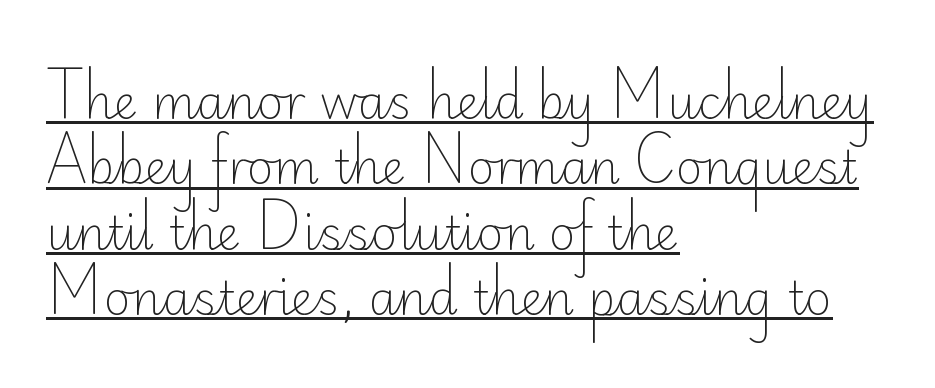
Q: Is the text bold? A: No.
Q: Is the text italic (slanted)? A: No, it is upright.
Q: Is the typeface a serif or a sans-serif typeface? A: Sans-serif.
Q: Is the text underlined? A: Yes.
Q: How is the paragraph aligned? A: Left-aligned.
Q: Is the spacing between letters normal or unusually wide? A: Normal.
Q: Is the spacing between lines tight, normal or loose? A: Normal.
Q: Width (condensed, normal, or wide)? A: Normal.
Q: Stroke contrast? A: Low.
Q: x-height? A: Small.
Q: Monospaced? A: No.
